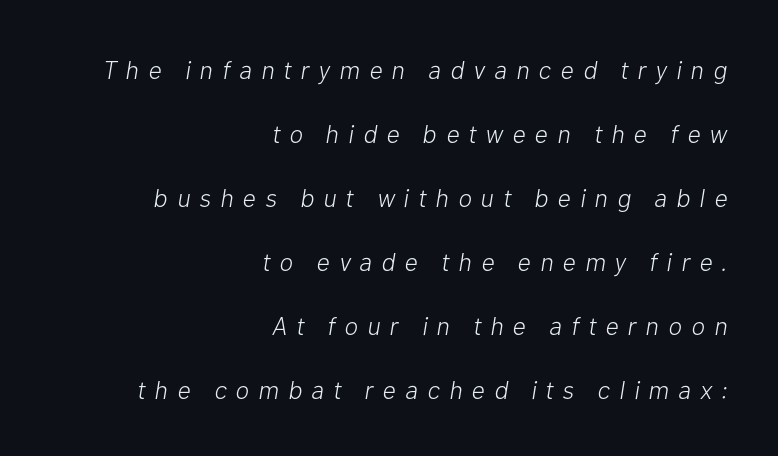
Notice the wide empty band between every row — that's loose leading. You can tell it's italic because the verticals aren't actually vertical. Glyph-to-glyph distance is far greater than everyday printed text. Check the space under the baseline: it is left empty. The strokes carry an ordinary text weight at most. This sample is right-justified, so line beginnings fall wherever the words allow.
